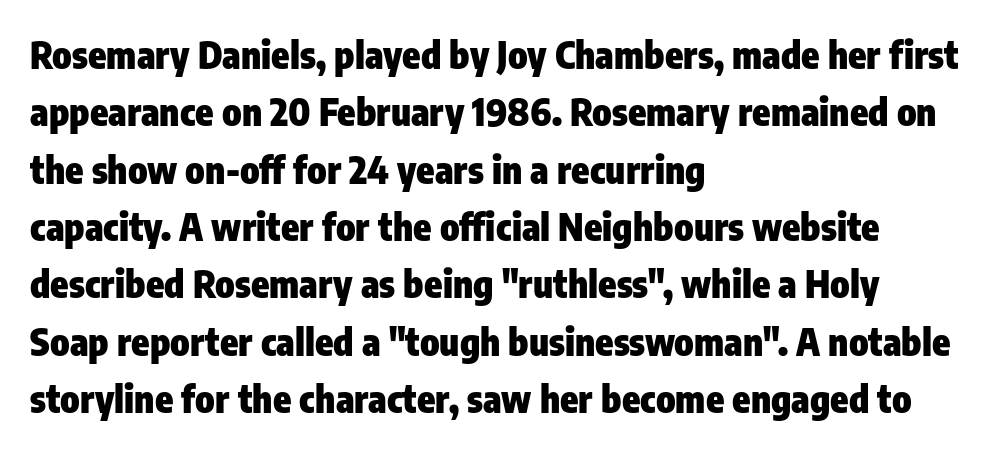
{"serif": "no", "italic": "no", "bold": "yes", "weight": "heavy", "width": "condensed", "stroke_contrast": "low", "x_height": "medium", "monospaced": "no", "underline": "no", "align": "left", "line_spacing": "normal", "line_spacing_ratio": 1.55, "letter_spacing": "normal", "letter_spacing_em": 0.0, "glyph_px": 37}
